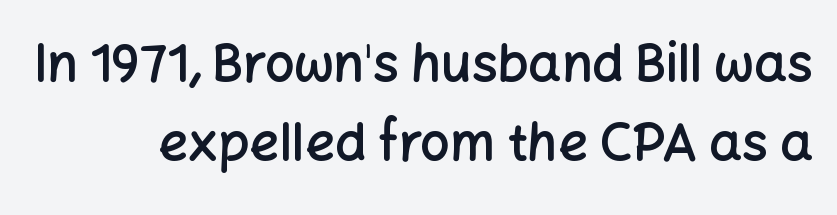
{"serif": "no", "italic": "no", "bold": "semi", "weight": "semibold", "width": "normal", "stroke_contrast": "low", "x_height": "medium", "monospaced": "no", "underline": "no", "line_spacing": "normal", "line_spacing_ratio": 1.52, "letter_spacing": "normal", "letter_spacing_em": 0.0, "glyph_px": 52}
